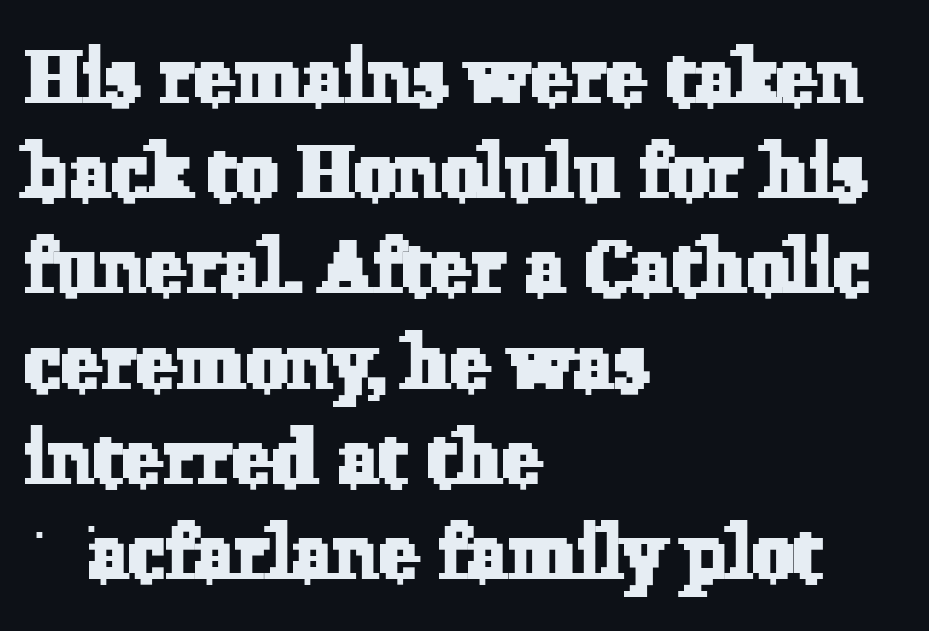
{"serif": "yes", "width": "normal", "stroke_contrast": "low", "x_height": "medium", "monospaced": "no", "underline": "no", "align": "left", "line_spacing": "normal", "line_spacing_ratio": 1.27, "letter_spacing": "normal", "letter_spacing_em": 0.0, "glyph_px": 75}
